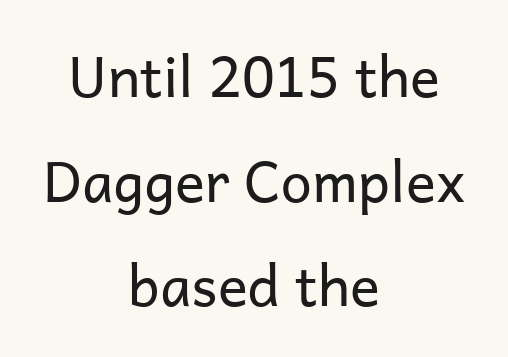
The image shows 56 px regular-weight sans-serif type, upright; set centered, line spacing 1.87x, normal letter spacing, not underlined; low stroke contrast and a medium x-height.
